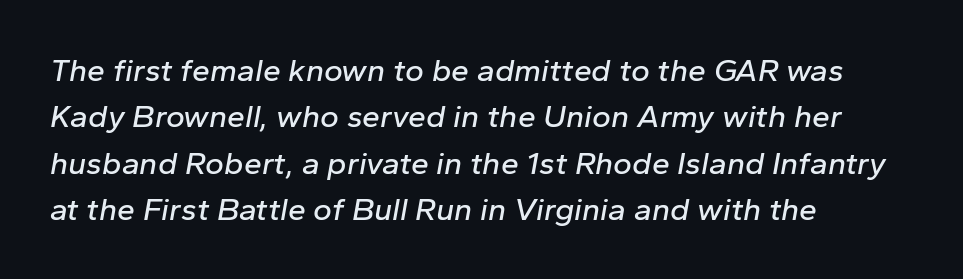
The image shows 32 px text type, italic (leaning right); set left-aligned, normal line spacing (1.45x), normal letter spacing, not underlined; low stroke contrast and a medium x-height.
